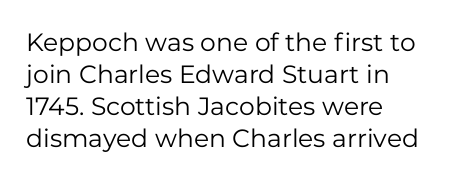
The weight tops out at a normal text grade. The horizontal fit of the characters is conventional and even. Underlining? Definitely not there. You can tell it's not italic because the verticals are truly vertical. The space between consecutive lines is moderate.
